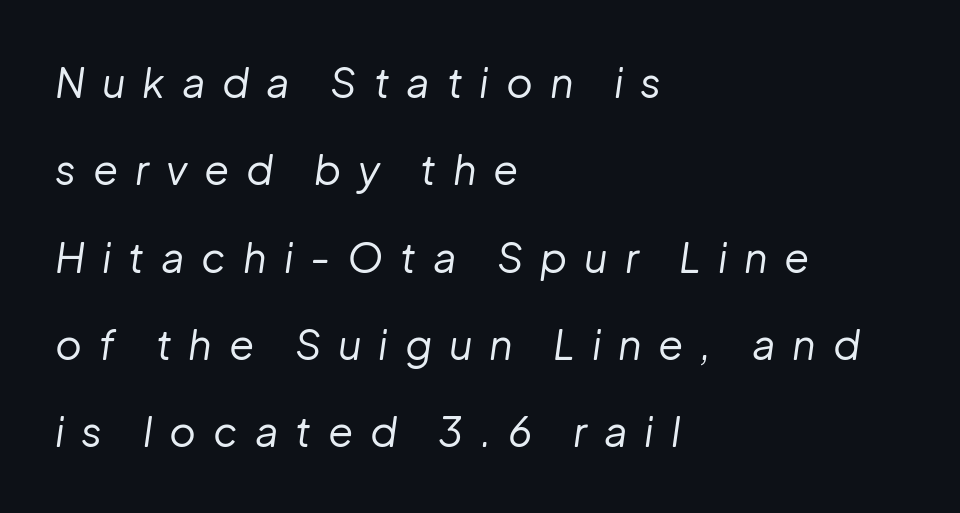
{"italic": "yes", "lean": "right", "slant_degrees": 8, "bold": "no", "weight": "regular", "width": "normal", "stroke_contrast": "low", "x_height": "medium", "monospaced": "no", "underline": "no", "align": "left", "line_spacing": "loose", "line_spacing_ratio": 2.13, "letter_spacing": "wide", "letter_spacing_em": 0.41, "glyph_px": 41}
